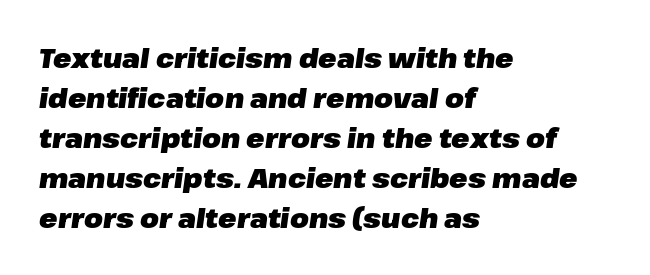
Line beginnings align vertically; line endings do not. This sample keeps an unexceptional amount of space between lines. Characters follow at the spacing the type designer built in. The strokes are fattened all the way to bold. Posture: slanted. The space beneath each line is pristine and unruled.
